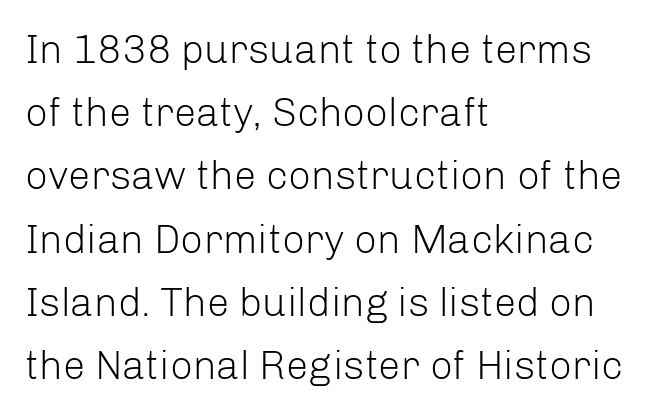
Leading: standard. Caption: standard tracking, unaltered. No letter is thick-stroked: the sample isn't bold. Nothing sits at the stroke ends, so this counts as sans-serif. Every character sits straight up, as roman type does. The passage is arranged the way most books set body copy — flush left.
